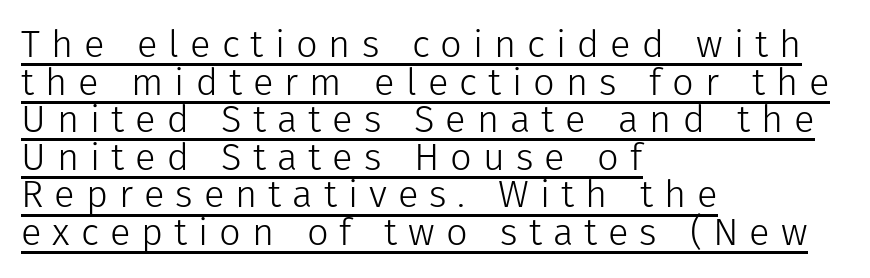
Q: Is the text bold? A: No.
Q: Is the text italic (slanted)? A: No, it is upright.
Q: Is the typeface a serif or a sans-serif typeface? A: Sans-serif.
Q: Is the text underlined? A: Yes.
Q: How is the paragraph aligned? A: Left-aligned.
Q: Is the spacing between letters normal or unusually wide? A: Unusually wide.
Q: Is the spacing between lines tight, normal or loose? A: Tight.
Q: Width (condensed, normal, or wide)? A: Normal.
Q: Stroke contrast? A: Low.
Q: x-height? A: Medium.
Q: Monospaced? A: No.
